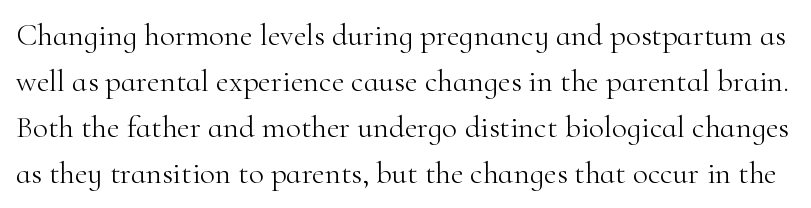
Quick note: not italic, upright. Letterform terminals end in serifs throughout the passage. Here the designer chose a conventional face with non-uniform glyph widths. Think standard paragraph weight, or any step lighter than that. The horizontal fit of the characters is conventional and even. Horizontal bands of white between lines are of average thickness.
